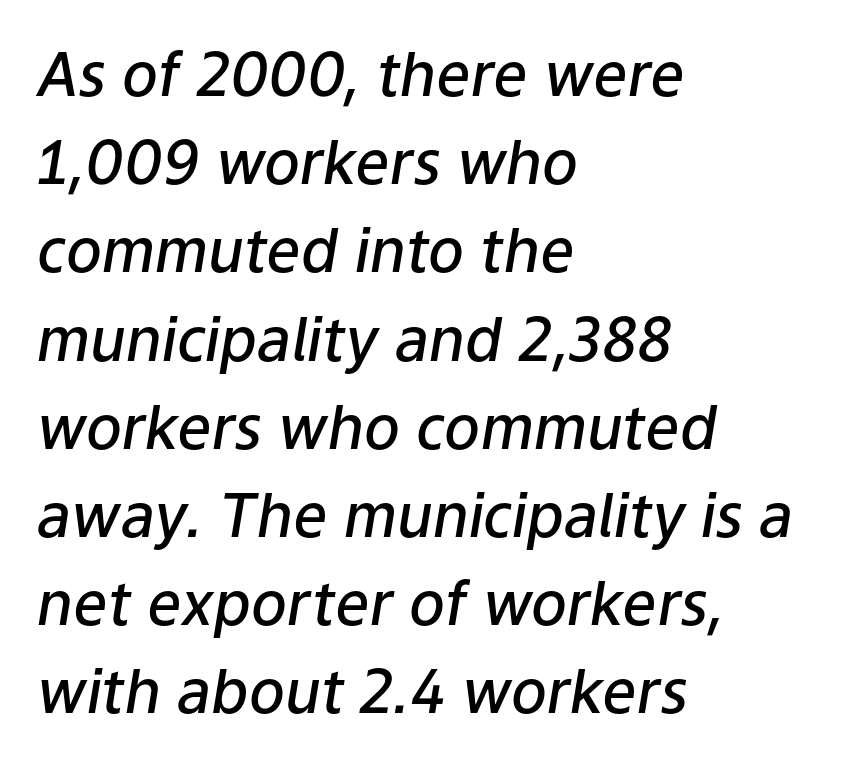
Q: Is the text bold? A: Semi-bold.
Q: Is the text italic (slanted)? A: Yes, it leans right by about 9 degrees.
Q: Is the text underlined? A: No.
Q: How is the paragraph aligned? A: Left-aligned.
Q: Is the spacing between letters normal or unusually wide? A: Normal.
Q: Is the spacing between lines tight, normal or loose? A: Normal.
Q: Width (condensed, normal, or wide)? A: Normal.
Q: Stroke contrast? A: Low.
Q: x-height? A: Medium.
Q: Monospaced? A: No.
